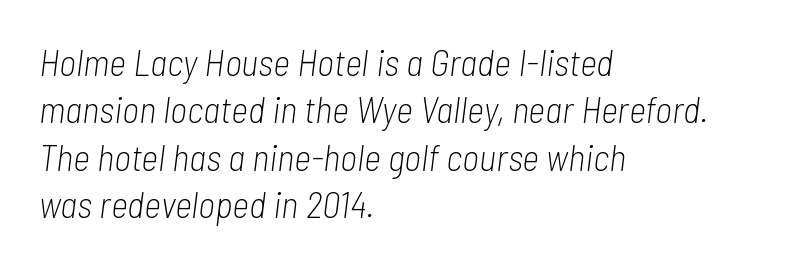
Q: Is the text bold? A: No.
Q: Is the text italic (slanted)? A: Yes, it leans right by about 7 degrees.
Q: Is the text underlined? A: No.
Q: How is the paragraph aligned? A: Left-aligned.
Q: Is the spacing between letters normal or unusually wide? A: Normal.
Q: Is the spacing between lines tight, normal or loose? A: Normal.
Q: Width (condensed, normal, or wide)? A: Condensed.
Q: Stroke contrast? A: Low.
Q: x-height? A: Medium.
Q: Monospaced? A: No.
